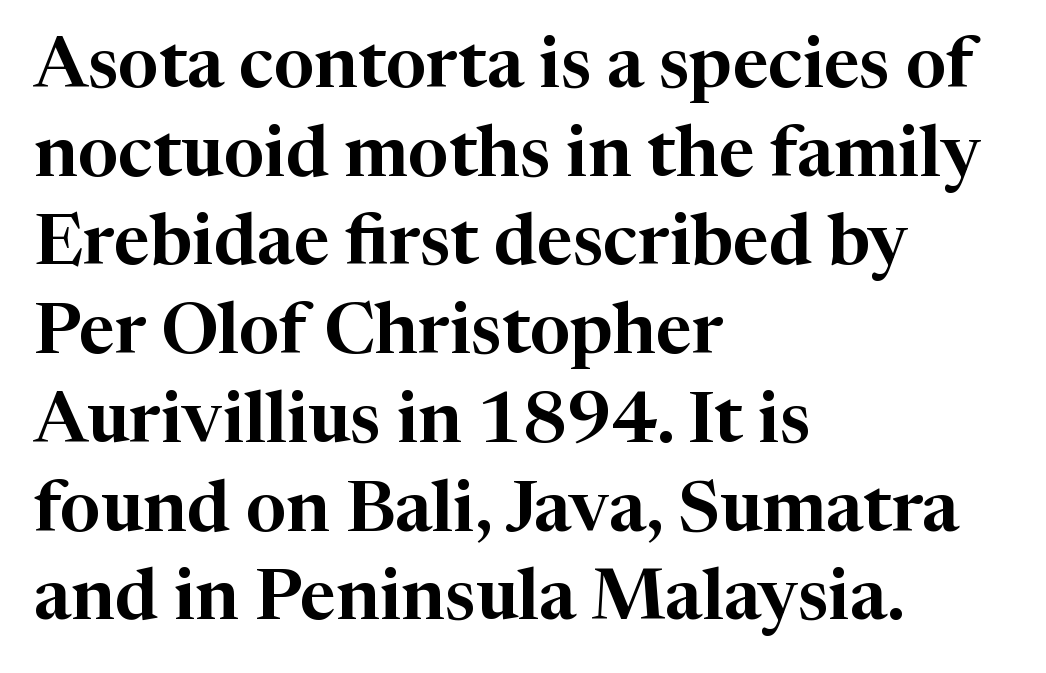
The image shows 71 px serif type, upright; set left-aligned, normal line spacing (1.25x), normal letter spacing, not underlined; high stroke contrast and a medium x-height.
